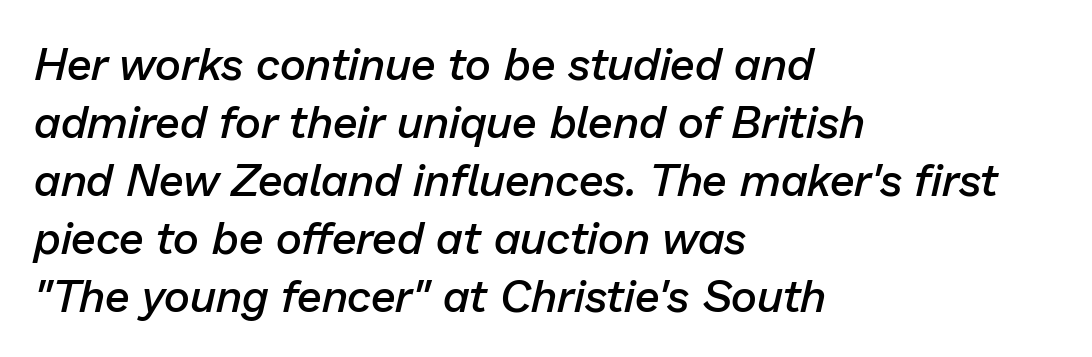
Q: Is the text bold? A: Semi-bold.
Q: Is the text italic (slanted)? A: Yes, it leans right by about 13 degrees.
Q: Is the text underlined? A: No.
Q: How is the paragraph aligned? A: Left-aligned.
Q: Is the spacing between letters normal or unusually wide? A: Normal.
Q: Is the spacing between lines tight, normal or loose? A: Normal.
Q: Width (condensed, normal, or wide)? A: Normal.
Q: Stroke contrast? A: Low.
Q: x-height? A: Medium.
Q: Monospaced? A: No.
